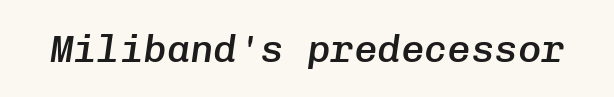
{"italic": "yes", "lean": "right", "slant_degrees": 8, "bold": "semi", "weight": "semibold", "width": "normal", "stroke_contrast": "low", "x_height": "medium", "monospaced": "yes", "underline": "no", "letter_spacing": "normal", "letter_spacing_em": 0.0, "glyph_px": 39}
